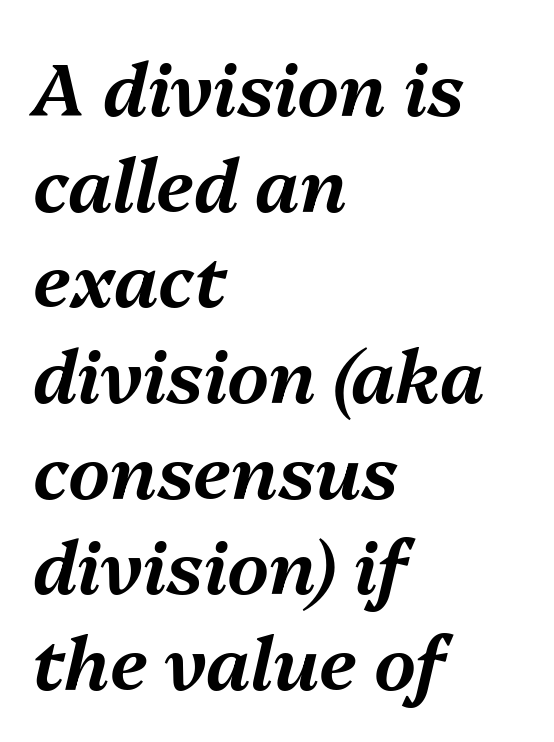
Q: Is the text italic (slanted)? A: Yes, it leans right by about 13 degrees.
Q: Is the text underlined? A: No.
Q: How is the paragraph aligned? A: Left-aligned.
Q: Is the spacing between letters normal or unusually wide? A: Normal.
Q: Is the spacing between lines tight, normal or loose? A: Normal.
Q: Width (condensed, normal, or wide)? A: Normal.
Q: Stroke contrast? A: Medium.
Q: x-height? A: Medium.
Q: Monospaced? A: No.
